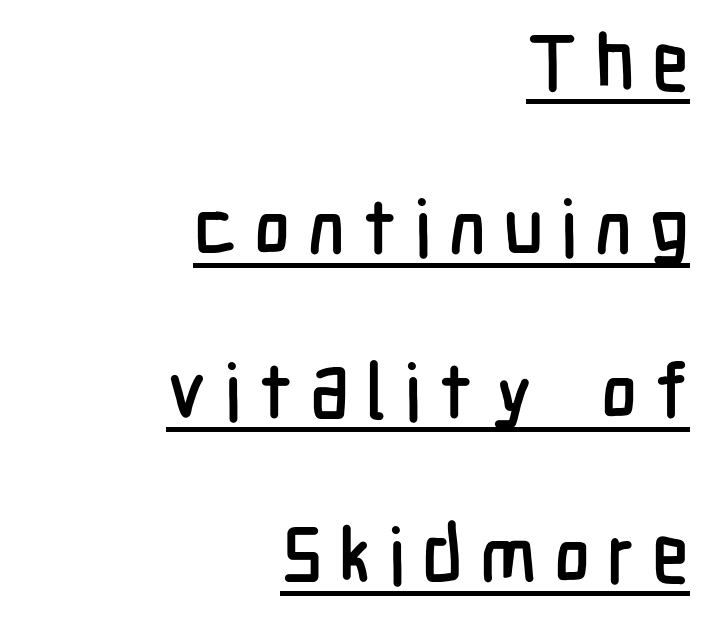
Q: Is the text italic (slanted)? A: No, it is upright.
Q: Is the typeface a serif or a sans-serif typeface? A: Sans-serif.
Q: Is the text underlined? A: Yes.
Q: How is the paragraph aligned? A: Right-aligned.
Q: Is the spacing between letters normal or unusually wide? A: Unusually wide.
Q: Is the spacing between lines tight, normal or loose? A: Loose.
Q: Width (condensed, normal, or wide)? A: Condensed.
Q: Stroke contrast? A: Low.
Q: x-height? A: Medium.
Q: Monospaced? A: No.
